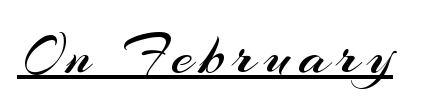
The image shows 61 px regular-weight sans-serif type; set underlined; medium stroke contrast and a small x-height.
